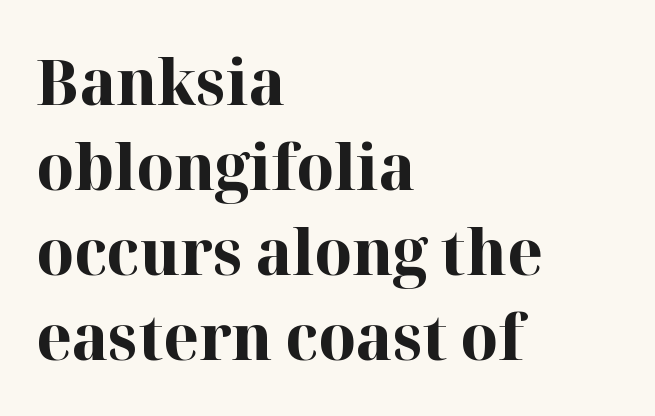
{"serif": "yes", "italic": "no", "bold": "yes", "weight": "bold", "width": "normal", "stroke_contrast": "high", "x_height": "medium", "monospaced": "no", "underline": "no", "align": "left", "line_spacing": "normal", "line_spacing_ratio": 1.33, "letter_spacing": "normal", "letter_spacing_em": 0.0, "glyph_px": 64}
